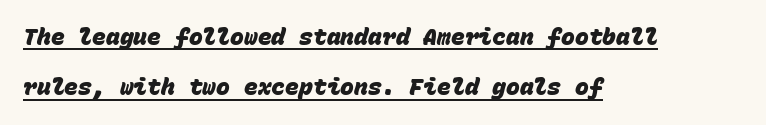
{"bold": "yes", "underline": "yes", "align": "left", "line_spacing": "loose", "line_spacing_ratio": 2.18, "letter_spacing": "normal", "letter_spacing_em": 0.0, "glyph_px": 23}
